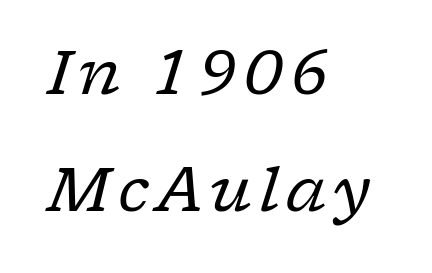
The text carries the slant typical of an italic or oblique font. The characters are drawn with everyday or finer stroke widths. Anything drawn beneath the words? Only blank space. This sample uses a serif face.
